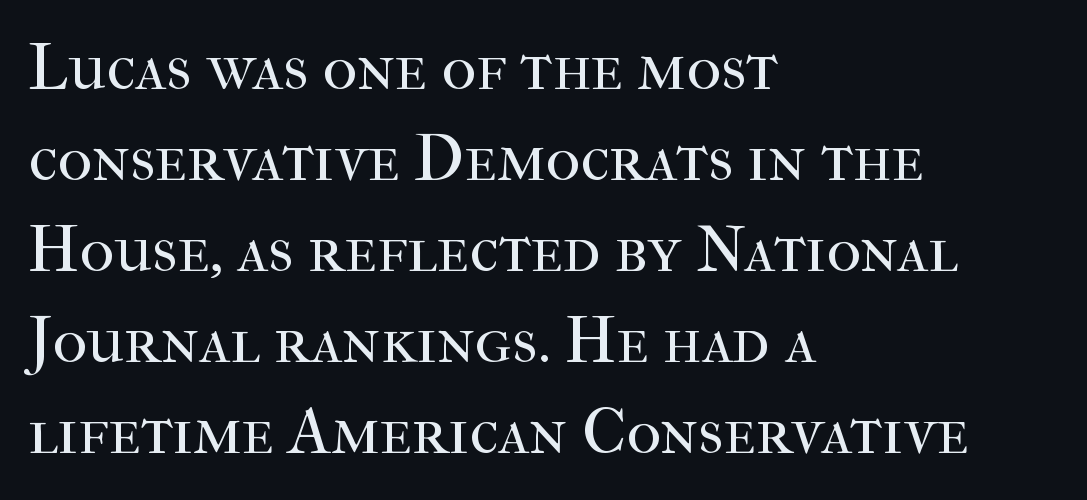
The image shows 66 px regular-weight serif type, upright; set left-aligned, normal line spacing (1.38x), normal letter spacing, not underlined; high stroke contrast and a medium x-height.
